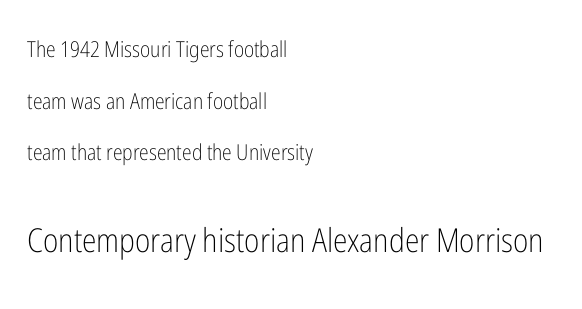
Q: Is the text bold? A: No.
Q: Is the text italic (slanted)? A: No, it is upright.
Q: Is the typeface a serif or a sans-serif typeface? A: Sans-serif.
Q: Is the text underlined? A: No.
Q: How is the paragraph aligned? A: Left-aligned.
Q: Is the spacing between letters normal or unusually wide? A: Normal.
Q: Is the spacing between lines tight, normal or loose? A: Loose.
Q: Which block of text is set in a larger size, the first (top) or the second (bottom)? A: The second (bottom) one.
Q: Width (condensed, normal, or wide)? A: Condensed.
Q: Stroke contrast? A: Low.
Q: x-height? A: Medium.
Q: Monospaced? A: No.
